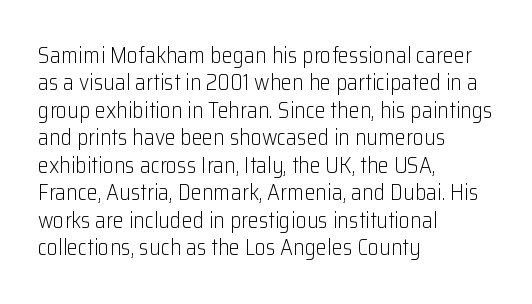
Counters stay open thanks to moderate or lighter strokes. All the whitespace from short lines collects on the right. Normally led — the rows are evenly, conventionally spaced. The glyphs are unaccompanied by any horizontal stroke below them.
